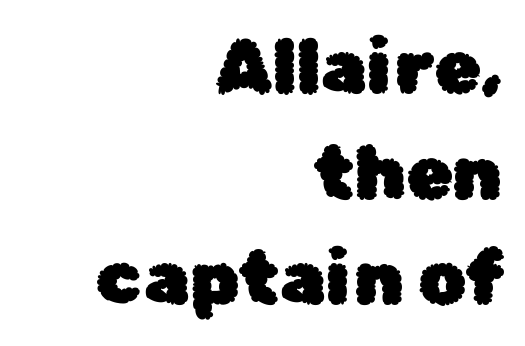
Q: Is the text italic (slanted)? A: No, it is upright.
Q: Is the typeface a serif or a sans-serif typeface? A: Sans-serif.
Q: Is the text underlined? A: No.
Q: How is the paragraph aligned? A: Right-aligned.
Q: Is the spacing between letters normal or unusually wide? A: Normal.
Q: Is the spacing between lines tight, normal or loose? A: Normal.
Q: Width (condensed, normal, or wide)? A: Normal.
Q: Stroke contrast? A: Low.
Q: x-height? A: Medium.
Q: Monospaced? A: No.
